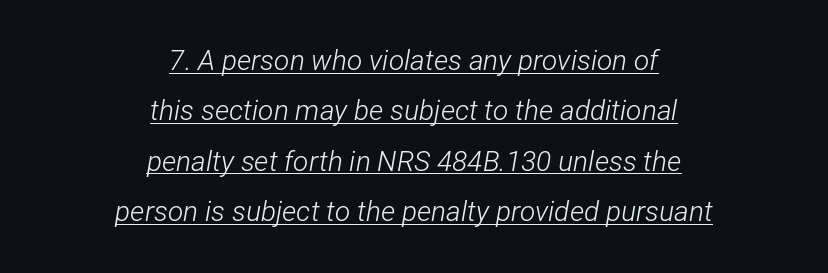
The letters look calm and open, with moderate or lighter stems. Tall strokes in this sample are angled rather than plumb. Centered paragraph, ragged on both sides. Character widths vary here, with narrow letters taking less room than wide ones. Is the letter spacing exaggerated? No — it looks like the ordinary default.
